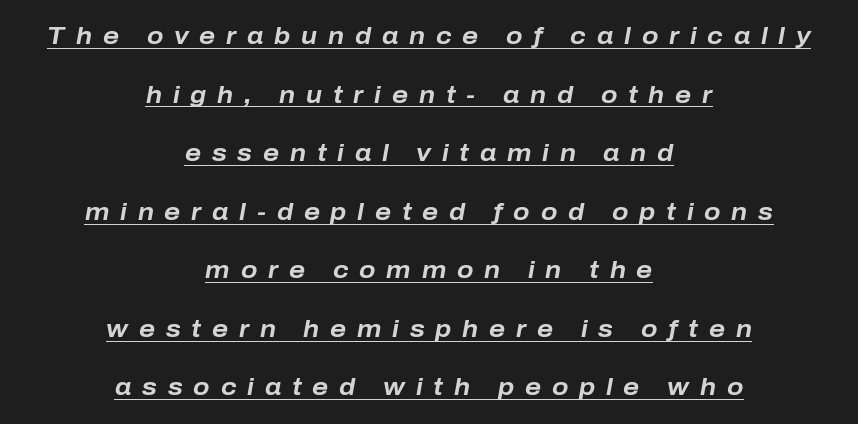
The image shows 24 px bold type, italic (leaning right); set centered, loose line spacing (2.44x), unusually wide letter spacing (+0.45 em), underlined.
